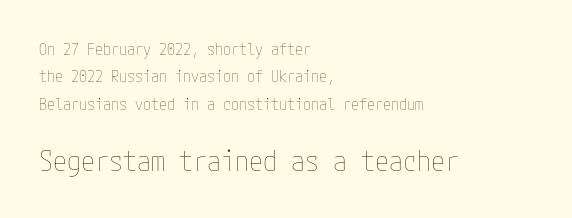
{"italic": "no", "bold": "no", "weight": "thin", "width": "condensed", "stroke_contrast": "low", "x_height": "medium", "underline": "no", "align": "left", "line_spacing_ratio": 1.71, "letter_spacing": "normal", "letter_spacing_em": 0.0, "larger_block": "second", "size_ratio": 1.75, "glyph_px": 28}
